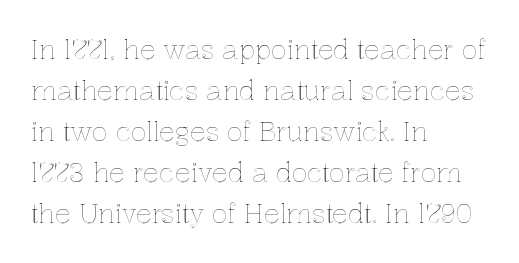
{"italic": "no", "underline": "no", "align": "left", "line_spacing": "normal", "line_spacing_ratio": 1.58, "letter_spacing": "normal", "letter_spacing_em": 0.0, "glyph_px": 26}
